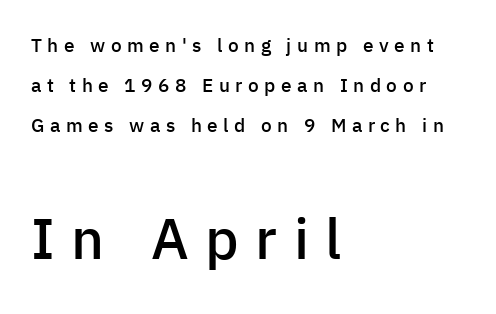
{"serif": "no", "italic": "no", "bold": "semi", "weight": "semibold", "width": "normal", "stroke_contrast": "low", "x_height": "medium", "monospaced": "no", "underline": "no", "align": "left", "line_spacing": "loose", "line_spacing_ratio": 2.11, "letter_spacing": "wide", "letter_spacing_em": 0.29, "larger_block": "second", "size_ratio": 3.0, "glyph_px": 57}
